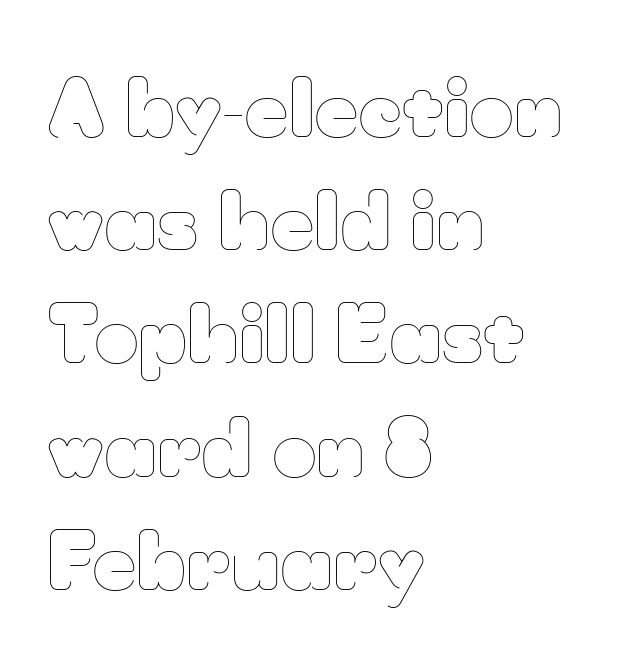
The lines are quadded left. Underlining? Definitely not there. This is roman type, the default non-slanted kind. The rendering uses natural spacing where letterforms have individual widths. In terms of letterspacing, this is plain default setting.
